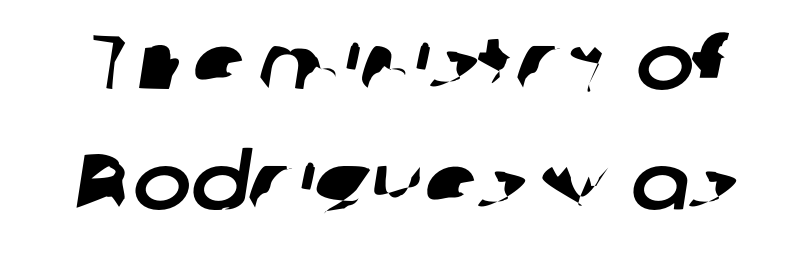
Q: Is the typeface a serif or a sans-serif typeface? A: Sans-serif.
Q: Is the text underlined? A: No.
Q: Is the spacing between letters normal or unusually wide? A: Normal.
Q: Is the spacing between lines tight, normal or loose? A: Normal.
Q: Width (condensed, normal, or wide)? A: Normal.
Q: Stroke contrast? A: Low.
Q: x-height? A: Medium.
Q: Monospaced? A: No.
